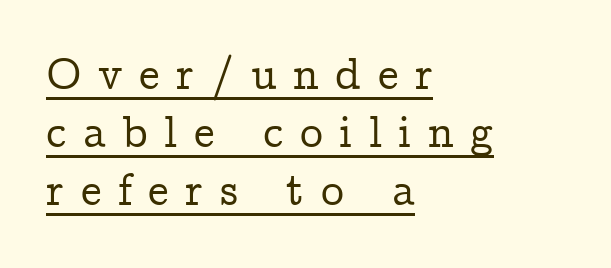
The image shows 46 px serif type, upright; set left-aligned, normal line spacing (1.26x), unusually wide letter spacing (+0.36 em), underlined; low stroke contrast and a medium x-height.
